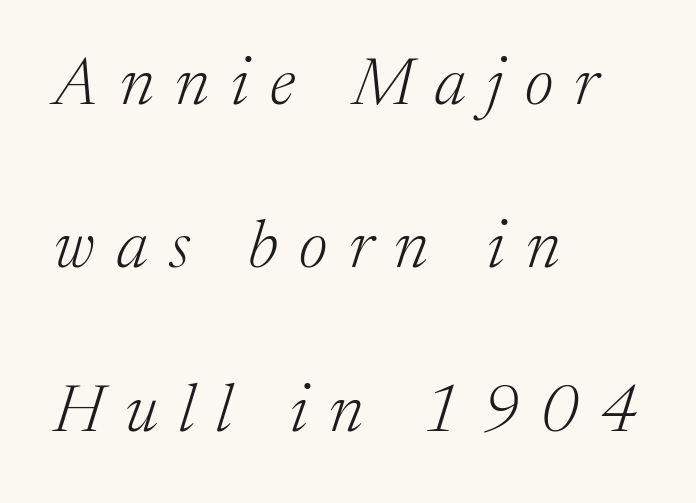
Q: Is the text bold? A: No.
Q: Is the text italic (slanted)? A: Yes, it leans right by about 17 degrees.
Q: Is the typeface a serif or a sans-serif typeface? A: Serif.
Q: Is the text underlined? A: No.
Q: How is the paragraph aligned? A: Left-aligned.
Q: Is the spacing between letters normal or unusually wide? A: Unusually wide.
Q: Is the spacing between lines tight, normal or loose? A: Loose.
Q: Width (condensed, normal, or wide)? A: Normal.
Q: Stroke contrast? A: Medium.
Q: x-height? A: Medium.
Q: Monospaced? A: No.
